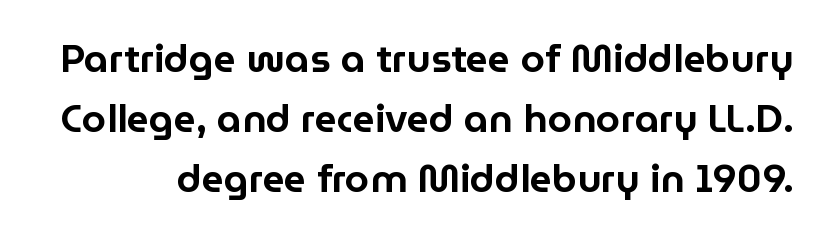
{"serif": "no", "italic": "no", "width": "normal", "stroke_contrast": "low", "x_height": "medium", "monospaced": "no", "underline": "no", "line_spacing": "normal", "line_spacing_ratio": 1.54, "letter_spacing": "normal", "letter_spacing_em": 0.0, "glyph_px": 39}
